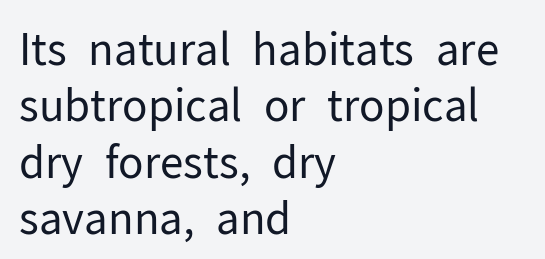
The image shows 43 px regular-weight sans-serif type, upright; set left-aligned, normal line spacing (1.31x), normal letter spacing, not underlined; low stroke contrast and a medium x-height.
